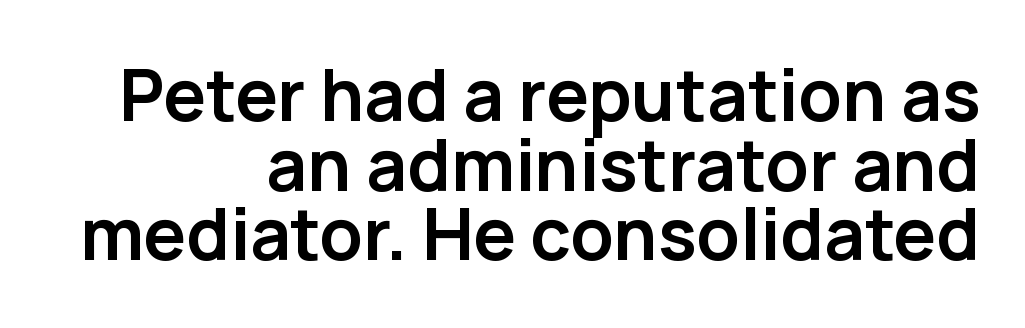
Q: Is the text bold? A: Yes.
Q: Is the text italic (slanted)? A: No, it is upright.
Q: Is the typeface a serif or a sans-serif typeface? A: Sans-serif.
Q: Is the text underlined? A: No.
Q: How is the paragraph aligned? A: Right-aligned.
Q: Is the spacing between letters normal or unusually wide? A: Normal.
Q: Is the spacing between lines tight, normal or loose? A: Tight.
Q: Width (condensed, normal, or wide)? A: Normal.
Q: Stroke contrast? A: Low.
Q: x-height? A: Medium.
Q: Monospaced? A: No.
